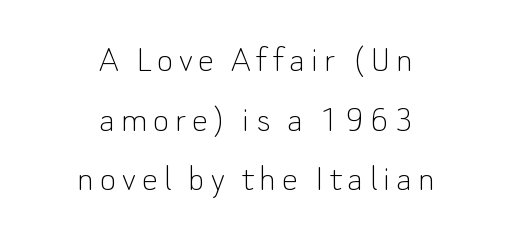
Q: Is the text bold? A: No.
Q: Is the text italic (slanted)? A: No, it is upright.
Q: Is the typeface a serif or a sans-serif typeface? A: Sans-serif.
Q: Is the text underlined? A: No.
Q: How is the paragraph aligned? A: Centered.
Q: Is the spacing between lines tight, normal or loose? A: Normal.
Q: Width (condensed, normal, or wide)? A: Normal.
Q: Stroke contrast? A: Low.
Q: x-height? A: Small.
Q: Monospaced? A: No.
